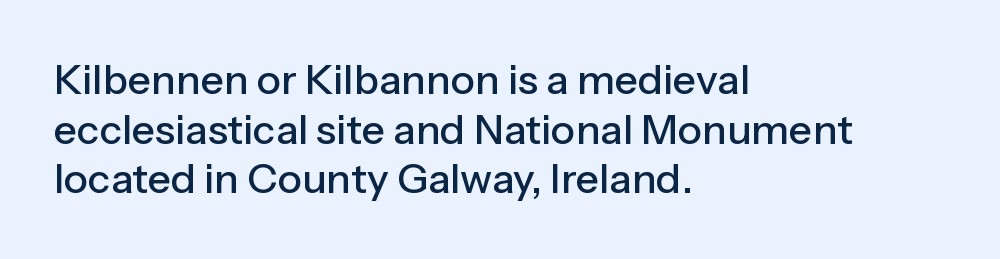
{"serif": "no", "italic": "no", "width": "normal", "stroke_contrast": "low", "x_height": "medium", "monospaced": "no", "underline": "no", "align": "left", "line_spacing_ratio": 1.21, "letter_spacing": "normal", "letter_spacing_em": 0.0, "glyph_px": 41}
